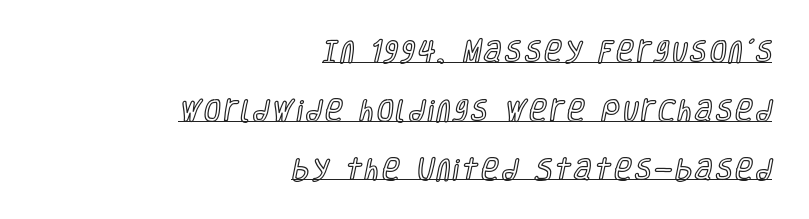
Q: Is the text italic (slanted)? A: Yes.
Q: Is the text underlined? A: Yes.
Q: How is the paragraph aligned? A: Right-aligned.
Q: Is the spacing between lines tight, normal or loose? A: Loose.
